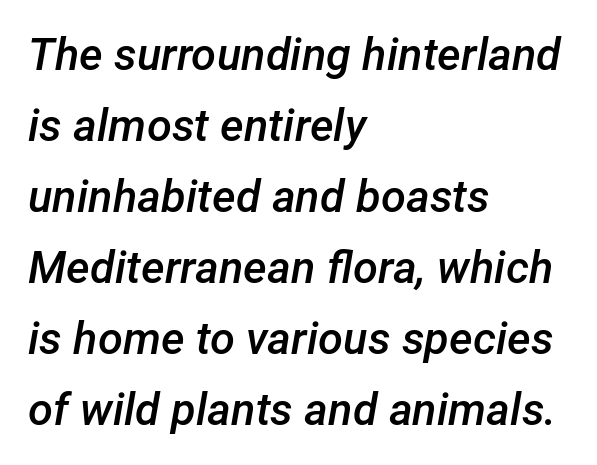
{"italic": "yes", "lean": "right", "slant_degrees": 12, "bold": "semi", "weight": "semibold", "width": "normal", "stroke_contrast": "low", "x_height": "medium", "monospaced": "no", "underline": "no", "align": "left", "line_spacing": "normal", "line_spacing_ratio": 1.58, "letter_spacing": "normal", "letter_spacing_em": 0.0, "glyph_px": 45}
